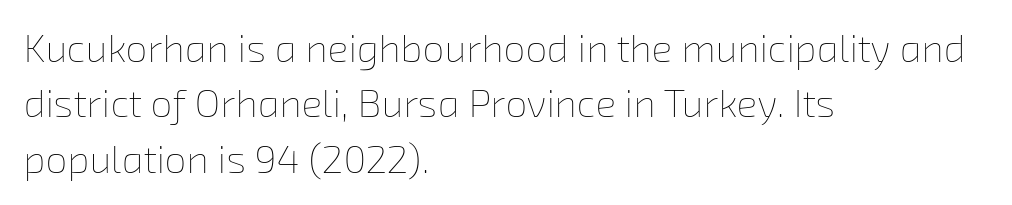
The image shows 39 px thin type; set left-aligned, normal line spacing (1.42x), normal letter spacing, not underlined; low stroke contrast and a medium x-height.
